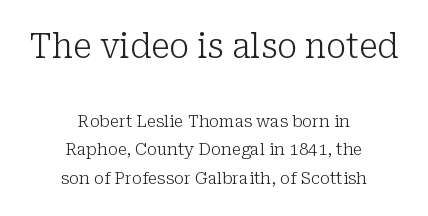
{"serif": "yes", "italic": "no", "bold": "no", "weight": "light", "width": "normal", "stroke_contrast": "low", "x_height": "medium", "monospaced": "no", "underline": "no", "align": "center", "line_spacing": "normal", "line_spacing_ratio": 1.69, "letter_spacing": "normal", "letter_spacing_em": 0.0, "larger_block": "first", "size_ratio": 2.0, "glyph_px": 34}
